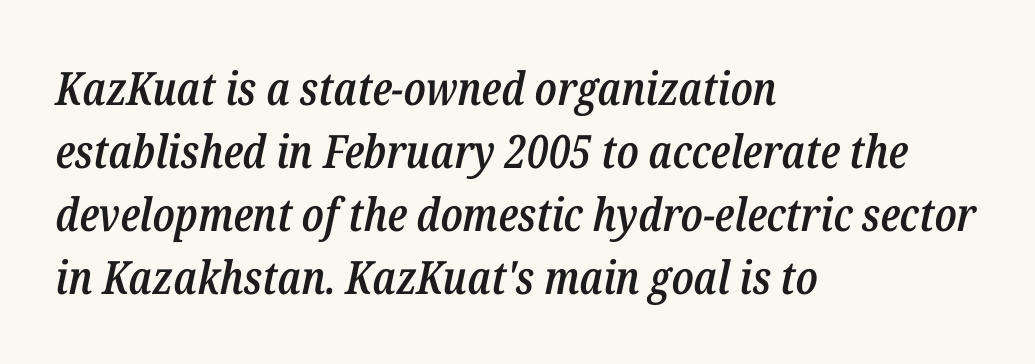
{"italic": "yes", "lean": "right", "slant_degrees": 12, "bold": "semi", "weight": "semibold", "width": "condensed", "stroke_contrast": "low", "x_height": "medium", "monospaced": "no", "underline": "no", "align": "left", "line_spacing": "normal", "line_spacing_ratio": 1.37, "letter_spacing": "normal", "letter_spacing_em": 0.0, "glyph_px": 46}
